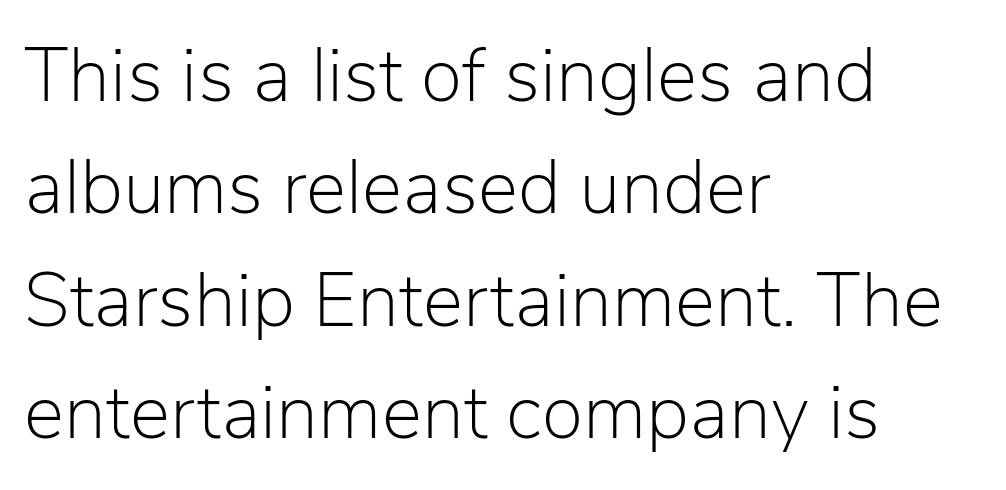
Q: Is the text bold? A: No.
Q: Is the text italic (slanted)? A: No, it is upright.
Q: Is the typeface a serif or a sans-serif typeface? A: Sans-serif.
Q: Is the text underlined? A: No.
Q: How is the paragraph aligned? A: Left-aligned.
Q: Is the spacing between letters normal or unusually wide? A: Normal.
Q: Is the spacing between lines tight, normal or loose? A: Normal.
Q: Width (condensed, normal, or wide)? A: Normal.
Q: Stroke contrast? A: Low.
Q: x-height? A: Medium.
Q: Monospaced? A: No.
